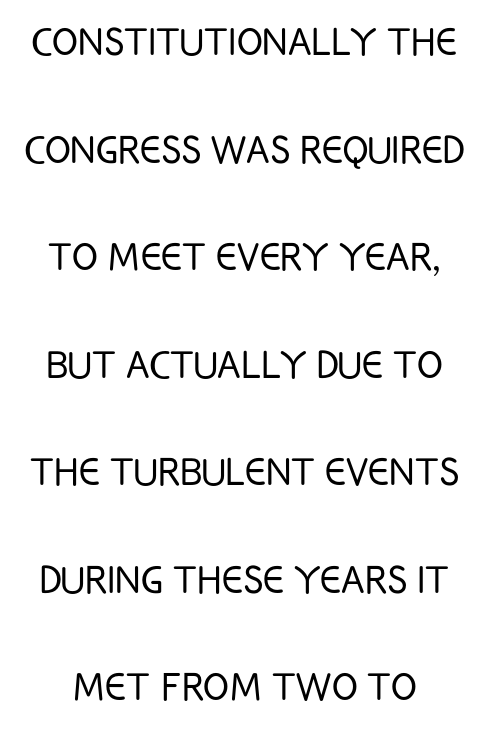
Q: Is the text bold? A: No.
Q: Is the text italic (slanted)? A: No, it is upright.
Q: Is the typeface a serif or a sans-serif typeface? A: Sans-serif.
Q: Is the text underlined? A: No.
Q: Is the spacing between letters normal or unusually wide? A: Normal.
Q: Is the spacing between lines tight, normal or loose? A: Loose.
Q: Width (condensed, normal, or wide)? A: Condensed.
Q: Stroke contrast? A: Low.
Q: x-height? A: Large.
Q: Monospaced? A: No.
